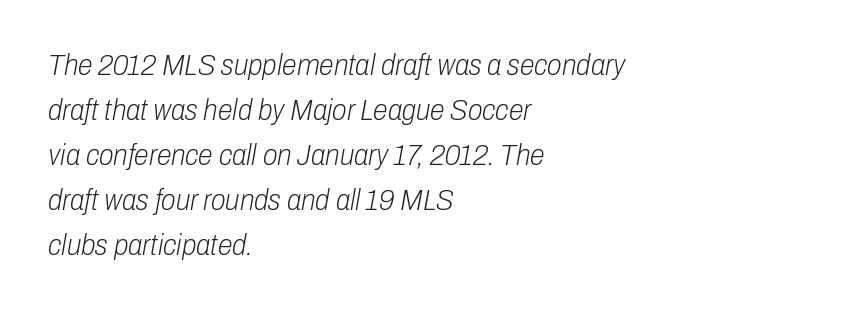
The image shows 30 px light, condensed type, italic (leaning right); set left-aligned, normal line spacing (1.5x), normal letter spacing, not underlined; low stroke contrast and a medium x-height.
